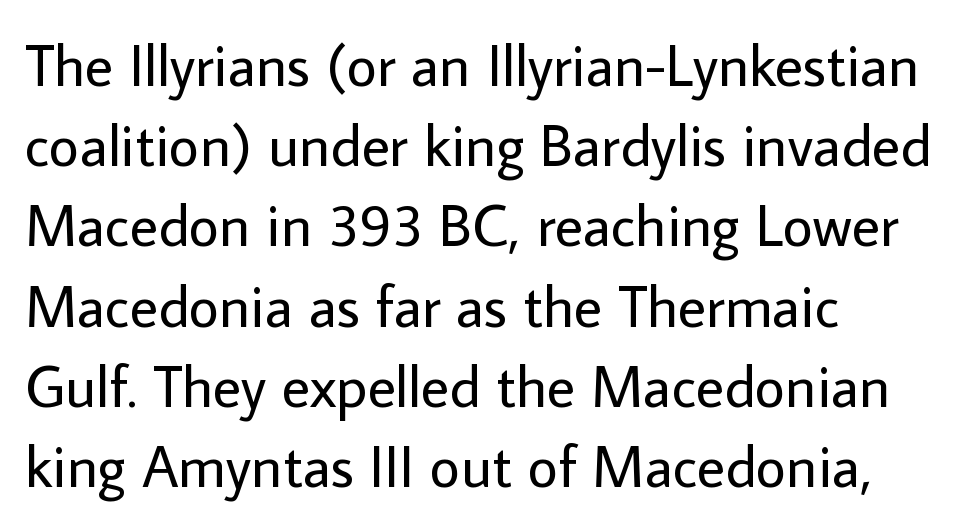
Q: Is the text bold? A: No.
Q: Is the text italic (slanted)? A: No, it is upright.
Q: Is the typeface a serif or a sans-serif typeface? A: Sans-serif.
Q: Is the text underlined? A: No.
Q: How is the paragraph aligned? A: Left-aligned.
Q: Is the spacing between letters normal or unusually wide? A: Normal.
Q: Is the spacing between lines tight, normal or loose? A: Normal.
Q: Width (condensed, normal, or wide)? A: Normal.
Q: Stroke contrast? A: Low.
Q: x-height? A: Medium.
Q: Monospaced? A: No.
